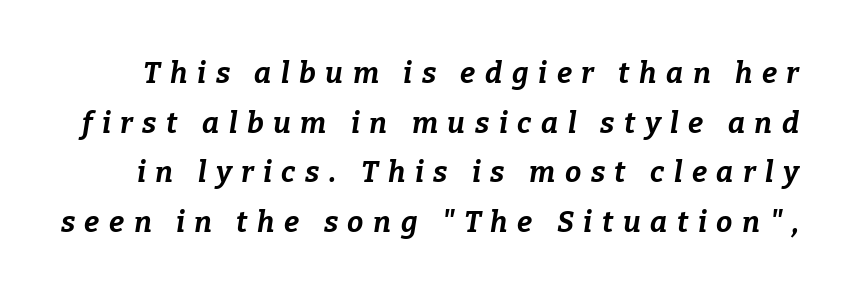
The image shows 29 px bold type, italic (leaning right); set line spacing 1.71x, unusually wide letter spacing (+0.33 em), not underlined; low stroke contrast and a medium x-height.
